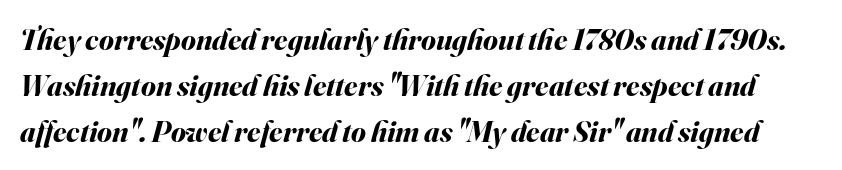
Regular leading. I'd describe the lettering as bold — thick and assertive. Character widths vary here, with narrow letters taking less room than wide ones. The specimen omits any rule beneath the text block's lines. These lines were composed using italics. This rendering leaves character spacing at its baseline value.
